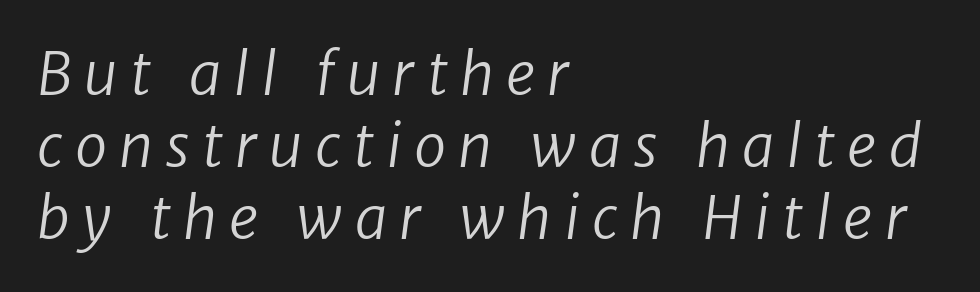
The image shows 58 px regular-weight sans-serif type; set left-aligned, line spacing 1.24x, unusually wide letter spacing (+0.21 em), not underlined; low stroke contrast and a medium x-height.
